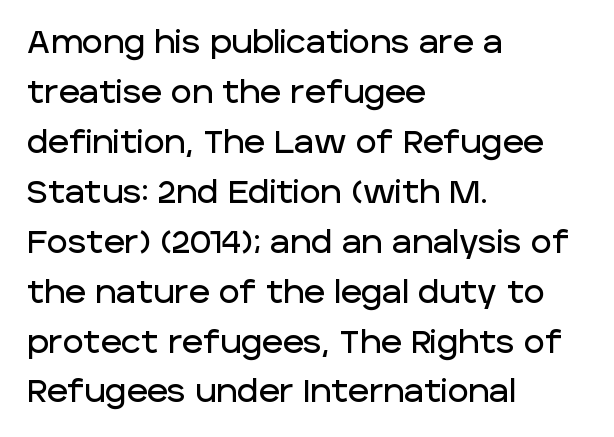
The image shows 32 px sans-serif type, upright; set left-aligned, normal line spacing (1.56x), normal letter spacing, not underlined; low stroke contrast and a large x-height.
